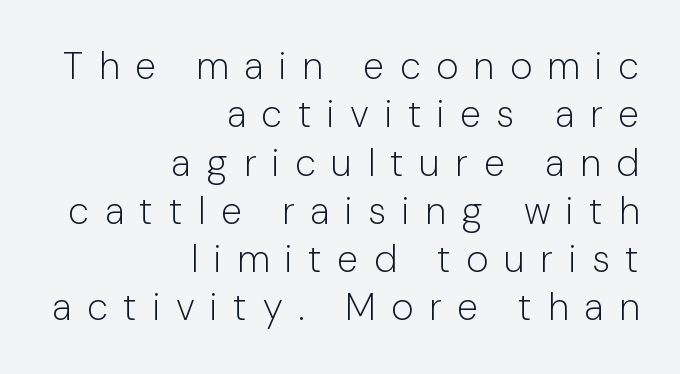
Q: Is the text bold? A: No.
Q: Is the text italic (slanted)? A: No, it is upright.
Q: Is the typeface a serif or a sans-serif typeface? A: Sans-serif.
Q: Is the text underlined? A: No.
Q: How is the paragraph aligned? A: Right-aligned.
Q: Is the spacing between letters normal or unusually wide? A: Unusually wide.
Q: Is the spacing between lines tight, normal or loose? A: Normal.
Q: Width (condensed, normal, or wide)? A: Normal.
Q: Stroke contrast? A: Low.
Q: x-height? A: Medium.
Q: Monospaced? A: No.
